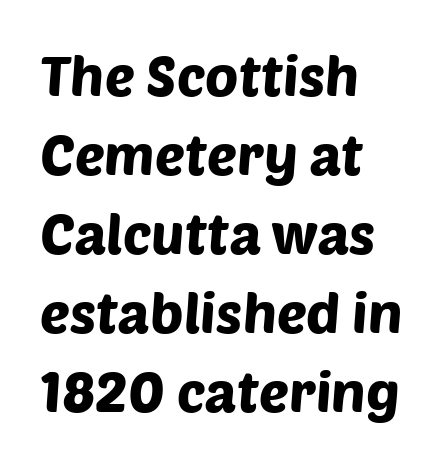
{"serif": "no", "width": "normal", "stroke_contrast": "low", "x_height": "large", "monospaced": "no", "underline": "no", "align": "left", "line_spacing": "normal", "line_spacing_ratio": 1.41, "letter_spacing": "normal", "letter_spacing_em": 0.0, "glyph_px": 56}
